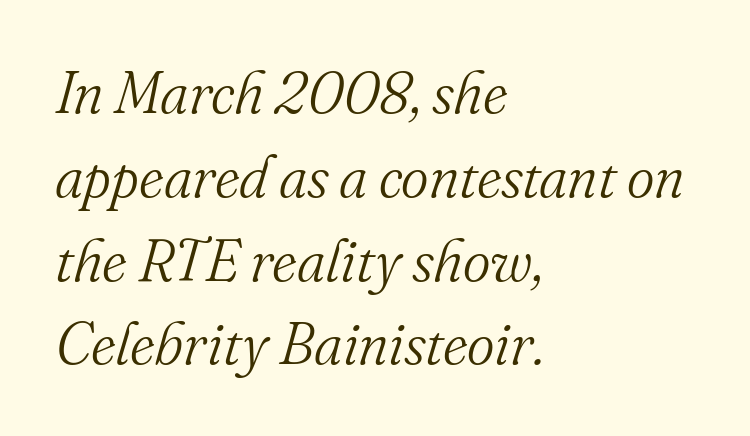
Q: Is the text bold? A: No.
Q: Is the text italic (slanted)? A: Yes, it leans right by about 16 degrees.
Q: Is the typeface a serif or a sans-serif typeface? A: Serif.
Q: Is the text underlined? A: No.
Q: How is the paragraph aligned? A: Left-aligned.
Q: Is the spacing between letters normal or unusually wide? A: Normal.
Q: Is the spacing between lines tight, normal or loose? A: Normal.
Q: Width (condensed, normal, or wide)? A: Normal.
Q: Stroke contrast? A: Medium.
Q: x-height? A: Small.
Q: Monospaced? A: No.
